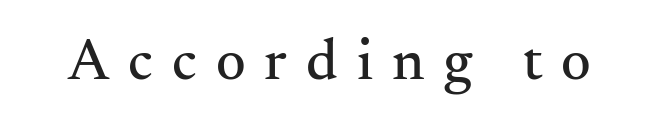
Each word looks stretched out because of the extra space between its letters. Type style note: has serifs. The specimen reads as upright at a glance. Think of a printed novel: that variable character pitch is what you see here.
